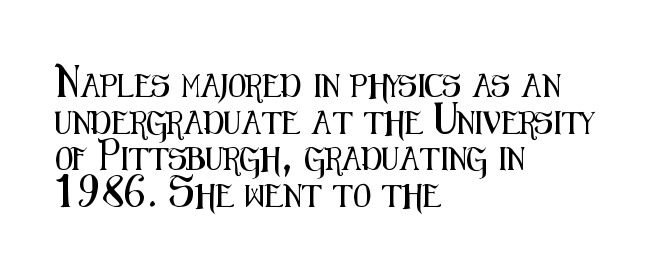
Rendered with straight, roman letterforms. Notice how the passage keeps a crisp vertical edge on the left only. A typesetter would call this leading conventional body-copy spacing. Is the letter spacing exaggerated? No — it looks like the ordinary default.
